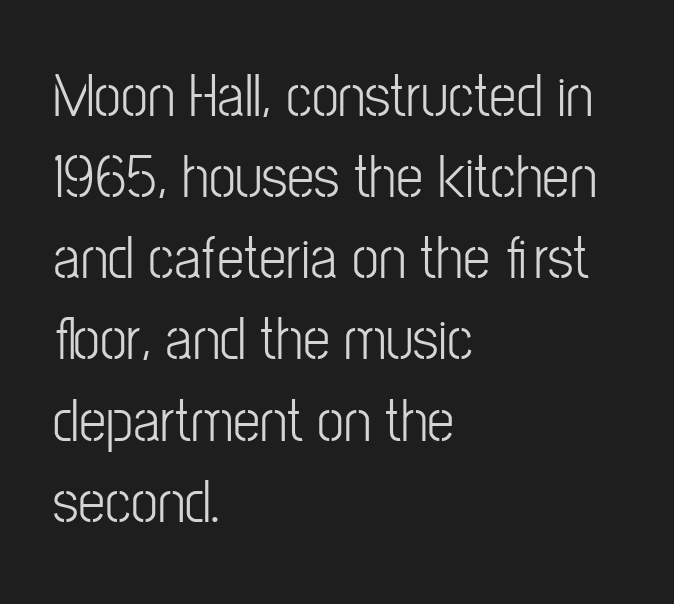
The image shows 61 px light, condensed sans-serif type, upright; set left-aligned, normal line spacing (1.33x), normal letter spacing, not underlined; low stroke contrast and a medium x-height.
